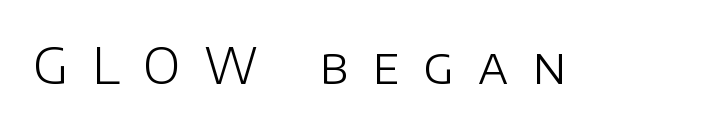
Bare-footed words on every line. Weight: not bold — regular or lighter. Loose tracking; the words dissolve into strings of separated letters. Proportional: the letters do not fall into vertical columns. In terms of posture, this sample is upright. These lines are composed in type without serifs.
